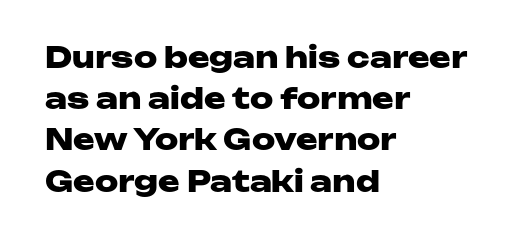
Q: Is the text bold? A: Yes.
Q: Is the text italic (slanted)? A: No, it is upright.
Q: Is the typeface a serif or a sans-serif typeface? A: Sans-serif.
Q: Is the text underlined? A: No.
Q: How is the paragraph aligned? A: Left-aligned.
Q: Is the spacing between letters normal or unusually wide? A: Normal.
Q: Is the spacing between lines tight, normal or loose? A: Normal.
Q: Width (condensed, normal, or wide)? A: Wide.
Q: Stroke contrast? A: Low.
Q: x-height? A: Medium.
Q: Monospaced? A: No.
